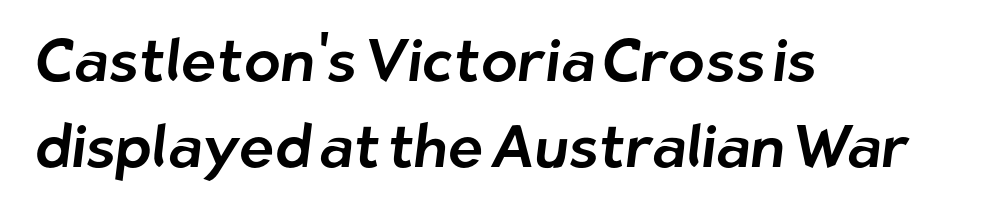
Q: Is the typeface a serif or a sans-serif typeface? A: Sans-serif.
Q: Is the text underlined? A: No.
Q: How is the paragraph aligned? A: Left-aligned.
Q: Is the spacing between letters normal or unusually wide? A: Normal.
Q: Is the spacing between lines tight, normal or loose? A: Normal.
Q: Width (condensed, normal, or wide)? A: Normal.
Q: Stroke contrast? A: Low.
Q: x-height? A: Medium.
Q: Monospaced? A: No.
